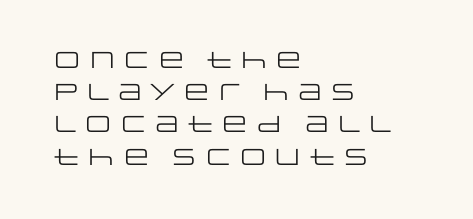
{"italic": "no", "bold": "no", "underline": "no", "align": "left", "line_spacing": "normal", "line_spacing_ratio": 1.4, "letter_spacing": "normal", "letter_spacing_em": 0.0, "glyph_px": 23}
